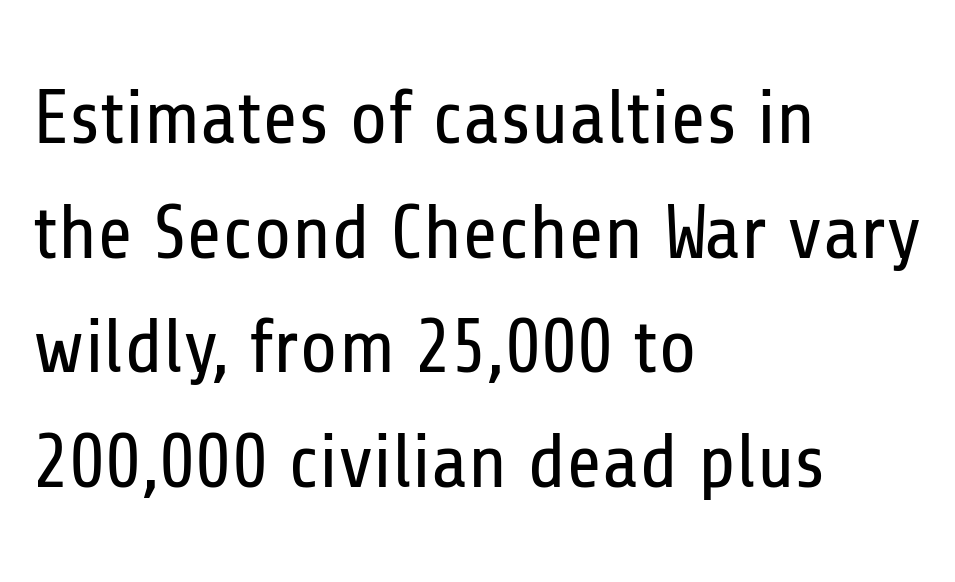
The image shows 77 px regular-weight, condensed sans-serif type, upright; set left-aligned, normal line spacing (1.49x), normal letter spacing, not underlined; low stroke contrast and a medium x-height.
